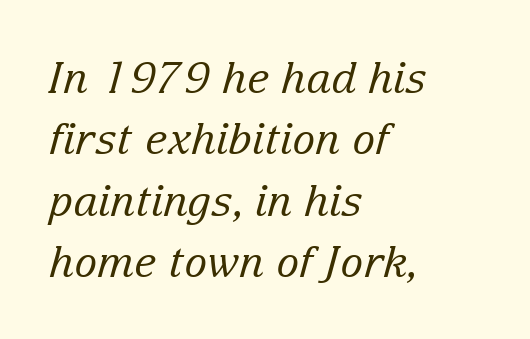
{"serif": "yes", "italic": "yes", "lean": "right", "slant_degrees": 15, "bold": "no", "weight": "regular", "width": "normal", "stroke_contrast": "low", "x_height": "medium", "monospaced": "no", "underline": "no", "align": "left", "line_spacing": "normal", "line_spacing_ratio": 1.43, "letter_spacing": "normal", "letter_spacing_em": 0.0, "glyph_px": 43}
